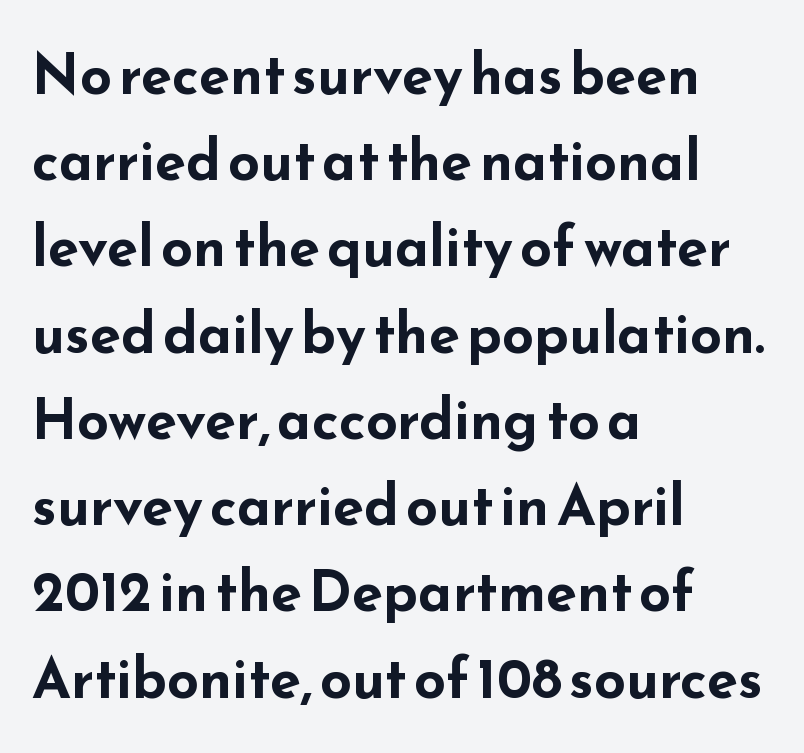
The image shows 56 px bold, wide sans-serif type, upright; set left-aligned, normal line spacing (1.54x), normal letter spacing, not underlined; low stroke contrast and a small x-height.
